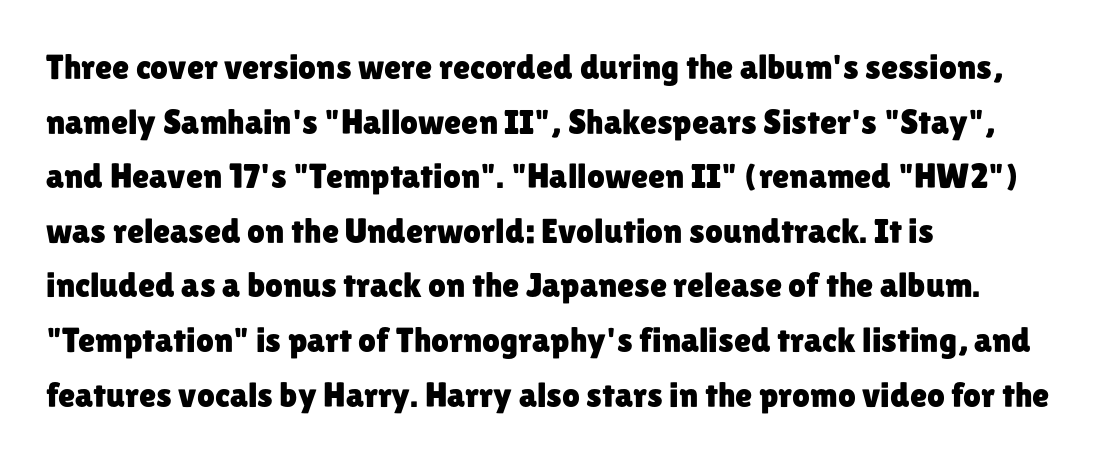
The image shows 35 px sans-serif type, upright; set left-aligned, normal line spacing (1.56x), normal letter spacing, not underlined; low stroke contrast and a medium x-height.
